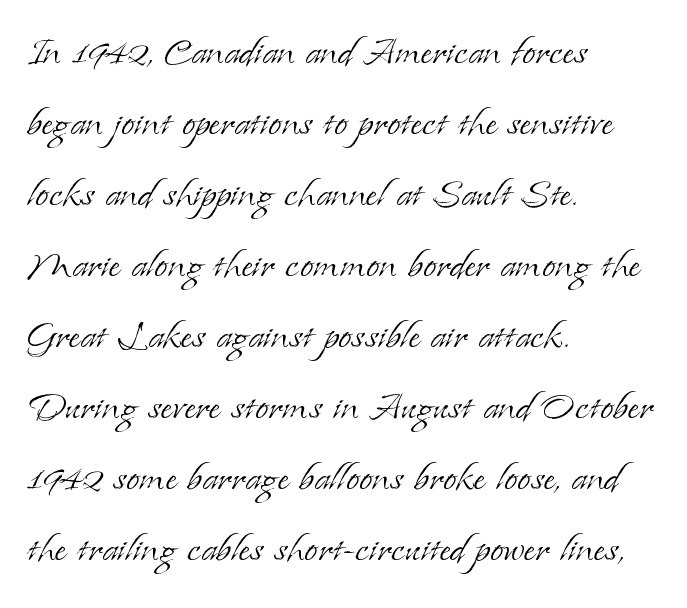
The image shows 48 px light serif type; set left-aligned, normal line spacing (1.48x), normal letter spacing, not underlined; low stroke contrast and a small x-height.
